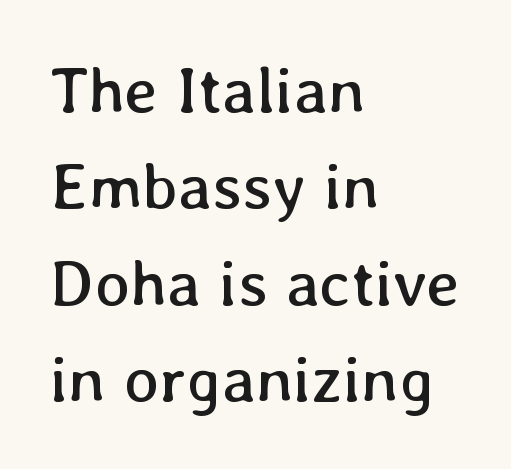
Q: Is the text bold? A: No.
Q: Is the text italic (slanted)? A: No, it is upright.
Q: Is the text underlined? A: No.
Q: How is the paragraph aligned? A: Left-aligned.
Q: Is the spacing between letters normal or unusually wide? A: Normal.
Q: Is the spacing between lines tight, normal or loose? A: Normal.
Q: Width (condensed, normal, or wide)? A: Normal.
Q: Stroke contrast? A: Low.
Q: x-height? A: Medium.
Q: Monospaced? A: No.
